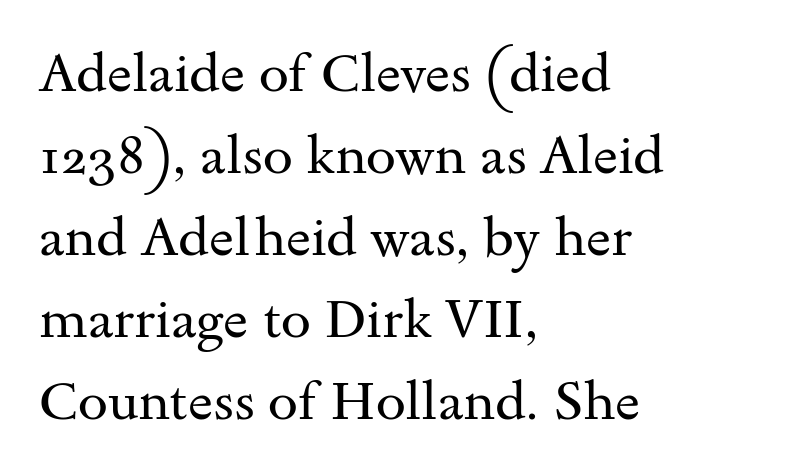
Weight: regular or lighter. Unlike a clean sans, this face finishes its strokes with serifs. The typesetter chose a ragged-right arrangement here. Proportional: the letters do not fall into vertical columns. Vertical spacing — default.
